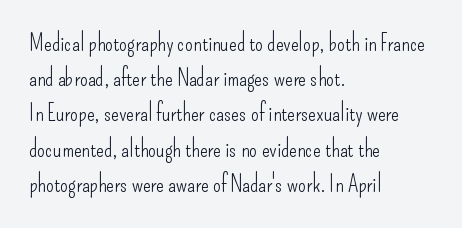
{"italic": "no", "bold": "no", "underline": "no", "align": "left", "line_spacing": "normal", "line_spacing_ratio": 1.53, "letter_spacing": "normal", "letter_spacing_em": 0.0, "glyph_px": 23}
